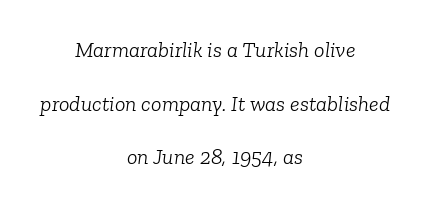
{"italic": "yes", "lean": "right", "slant_degrees": 6, "bold": "no", "underline": "no", "align": "center", "line_spacing": "loose", "line_spacing_ratio": 2.44, "letter_spacing": "normal", "letter_spacing_em": 0.0, "glyph_px": 22}
